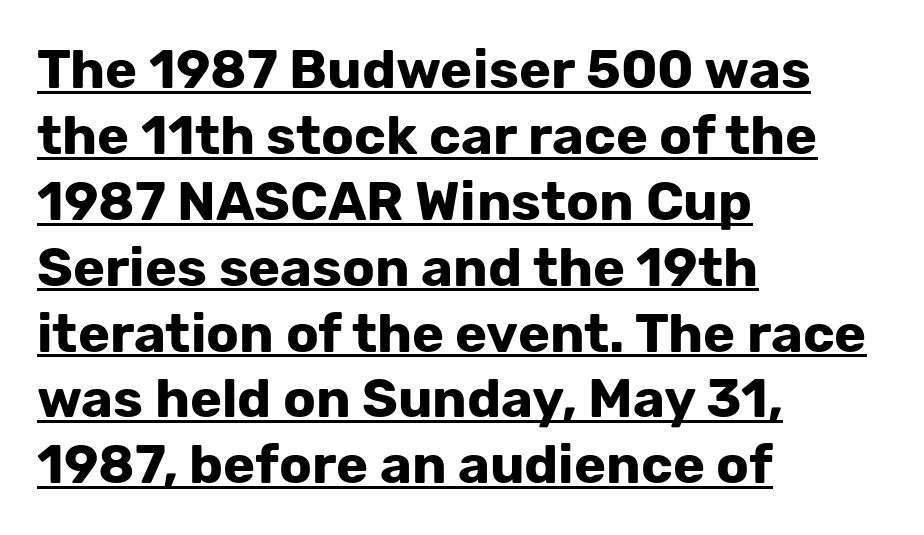
Q: Is the text bold? A: Yes.
Q: Is the text italic (slanted)? A: No, it is upright.
Q: Is the typeface a serif or a sans-serif typeface? A: Sans-serif.
Q: Is the text underlined? A: Yes.
Q: How is the paragraph aligned? A: Left-aligned.
Q: Is the spacing between letters normal or unusually wide? A: Normal.
Q: Width (condensed, normal, or wide)? A: Normal.
Q: Stroke contrast? A: Low.
Q: x-height? A: Medium.
Q: Monospaced? A: No.
